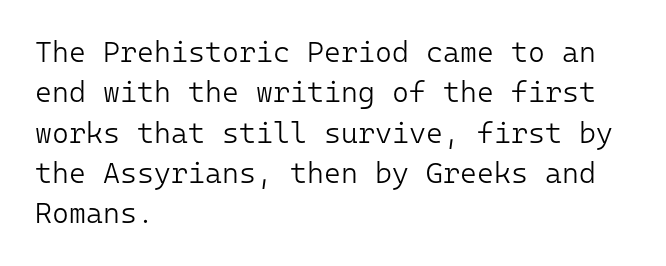
{"serif": "no", "italic": "no", "bold": "no", "weight": "light", "width": "normal", "stroke_contrast": "low", "x_height": "medium", "monospaced": "yes", "underline": "no", "align": "left", "line_spacing": "normal", "line_spacing_ratio": 1.39, "letter_spacing": "normal", "letter_spacing_em": 0.0, "glyph_px": 29}
